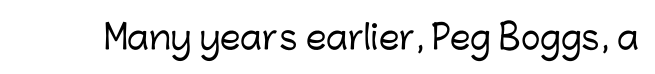
{"serif": "no", "italic": "no", "width": "normal", "stroke_contrast": "low", "x_height": "medium", "monospaced": "no", "underline": "no", "letter_spacing": "normal", "letter_spacing_em": 0.0, "glyph_px": 33}
